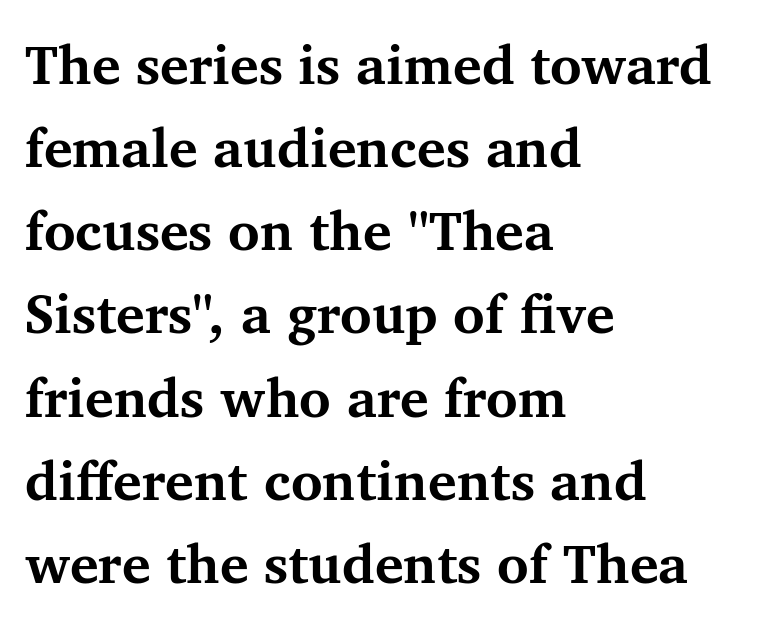
Q: Is the text bold? A: Yes.
Q: Is the text italic (slanted)? A: No, it is upright.
Q: Is the typeface a serif or a sans-serif typeface? A: Serif.
Q: Is the text underlined? A: No.
Q: How is the paragraph aligned? A: Left-aligned.
Q: Is the spacing between letters normal or unusually wide? A: Normal.
Q: Is the spacing between lines tight, normal or loose? A: Normal.
Q: Width (condensed, normal, or wide)? A: Normal.
Q: Stroke contrast? A: Medium.
Q: x-height? A: Medium.
Q: Monospaced? A: No.
